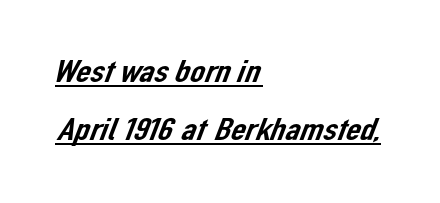
Has an underline been added? It has. Compared with a centered layout, this one pins lines to the left instead. Type style note: lacks serifs. These lines are rendered in a variable-pitch font.
